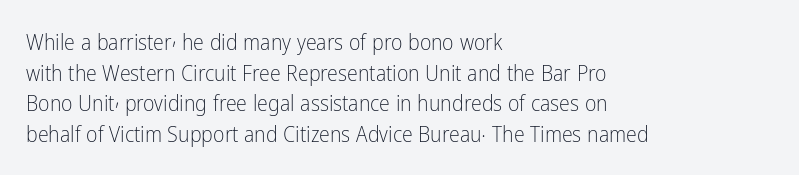
The image shows 22 px text type, upright; set left-aligned, normal line spacing (1.39x), normal letter spacing, not underlined.
